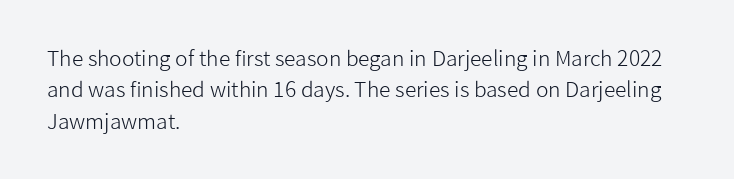
Q: Is the text bold? A: No.
Q: Is the text italic (slanted)? A: No, it is upright.
Q: Is the text underlined? A: No.
Q: How is the paragraph aligned? A: Left-aligned.
Q: Is the spacing between letters normal or unusually wide? A: Normal.
Q: Is the spacing between lines tight, normal or loose? A: Normal.
